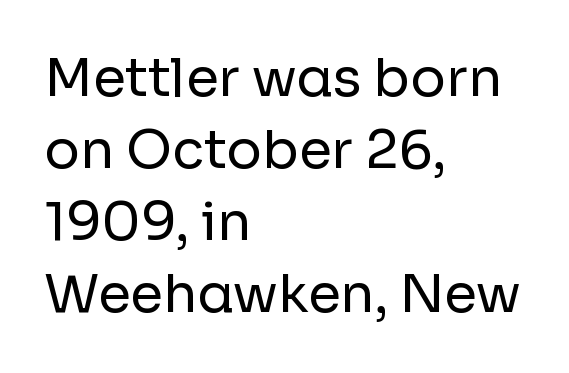
Q: Is the text bold? A: No.
Q: Is the text italic (slanted)? A: No, it is upright.
Q: Is the typeface a serif or a sans-serif typeface? A: Sans-serif.
Q: Is the text underlined? A: No.
Q: How is the paragraph aligned? A: Left-aligned.
Q: Is the spacing between letters normal or unusually wide? A: Normal.
Q: Is the spacing between lines tight, normal or loose? A: Normal.
Q: Width (condensed, normal, or wide)? A: Normal.
Q: Stroke contrast? A: Low.
Q: x-height? A: Medium.
Q: Monospaced? A: No.
